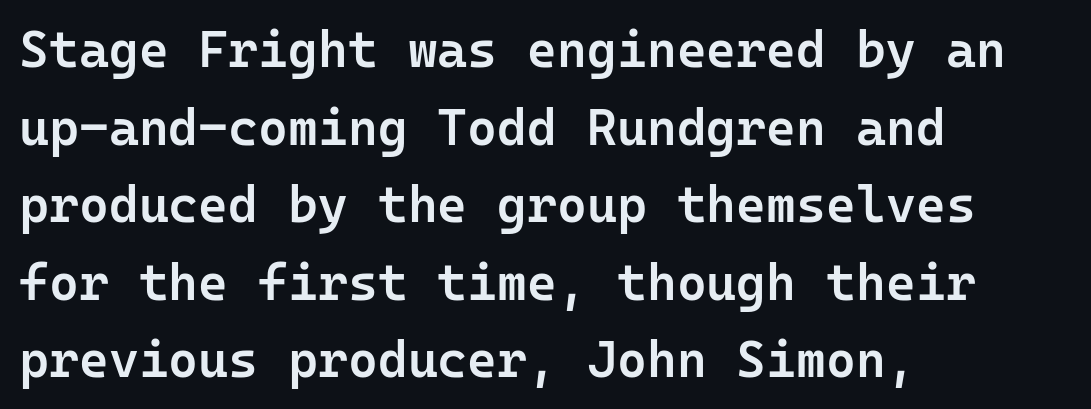
{"serif": "no", "italic": "no", "bold": "semi", "weight": "semibold", "width": "normal", "stroke_contrast": "low", "x_height": "medium", "monospaced": "yes", "underline": "no", "align": "left", "line_spacing": "normal", "line_spacing_ratio": 1.52, "letter_spacing": "normal", "letter_spacing_em": 0.0, "glyph_px": 51}
